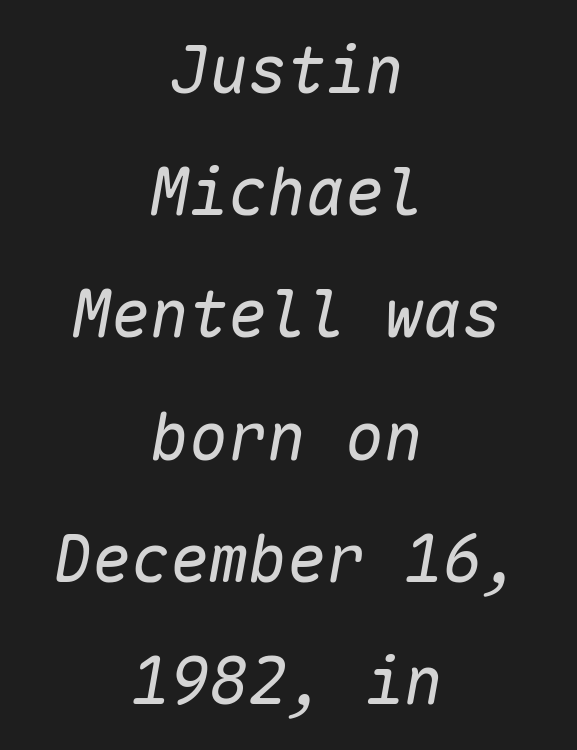
The image shows 65 px regular-weight type, italic (leaning right), monospaced; set centered, line spacing 1.88x, normal letter spacing, not underlined; low stroke contrast and a medium x-height.
